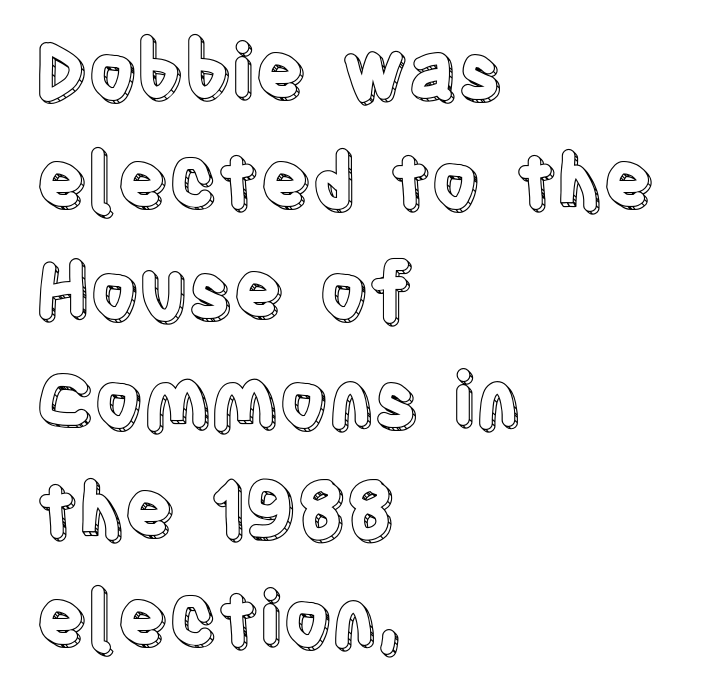
{"italic": "no", "width": "condensed", "x_height": "large", "monospaced": "no", "underline": "no", "align": "left", "line_spacing": "normal", "line_spacing_ratio": 1.46, "letter_spacing": "normal", "letter_spacing_em": 0.0, "glyph_px": 75}
